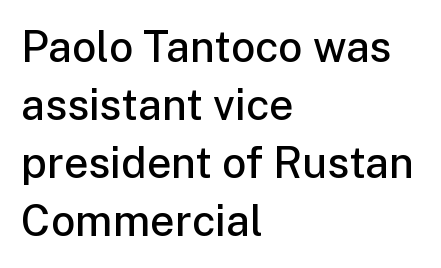
Vertically, the passage feels balanced, rows spaced as you'd expect. What weight is shown? A semibold, between regular and bold. Style check: upright. Every row of glyphs begins at an identical x-position on the left. Think of a printed novel: that variable character pitch is what you see here. There is no visible air inserted between adjacent glyphs.
